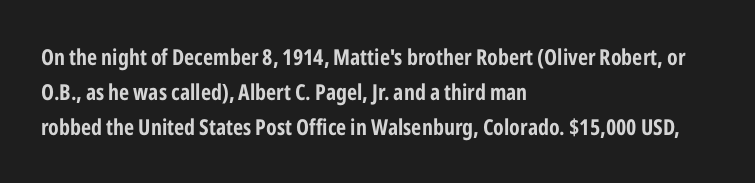
The letters stand straight up with perfectly vertical stems. The strip under each line holds only bare page. Each new line begins a customary step beneath the previous one. Inter-character spacing is left at the font's built-in metrics. The paragraph shown leans on its left margin.
